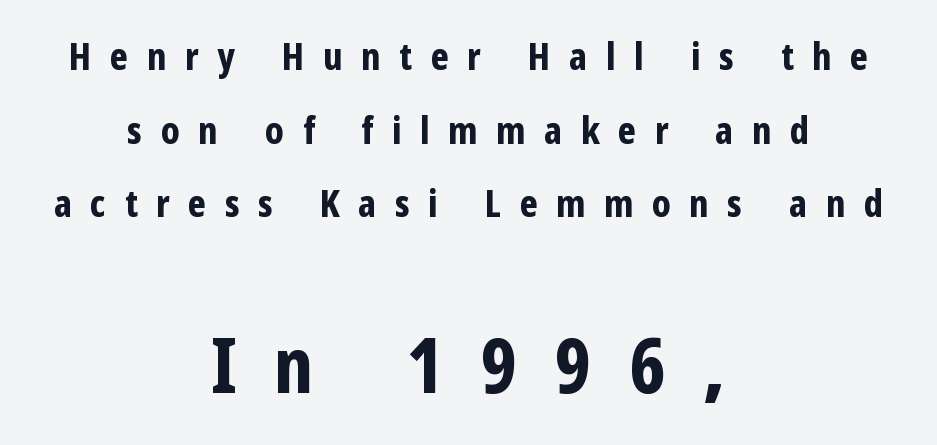
The passage shown is emphatically bold. Tall strokes in this sample are plumb rather than angled. Each word looks stretched out because of the extra space between its letters. Widely set lines give the paragraph a tall, airy silhouette. Is this a fixed-width face? No — the glyphs have proportional, varying widths. The passage shown is not underscored anywhere.
